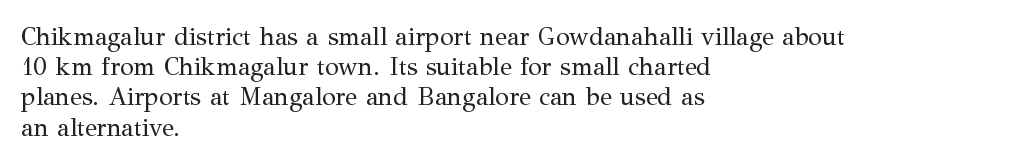
{"italic": "no", "bold": "no", "underline": "no", "align": "left", "line_spacing_ratio": 1.21, "letter_spacing": "normal", "letter_spacing_em": 0.0, "glyph_px": 25}
